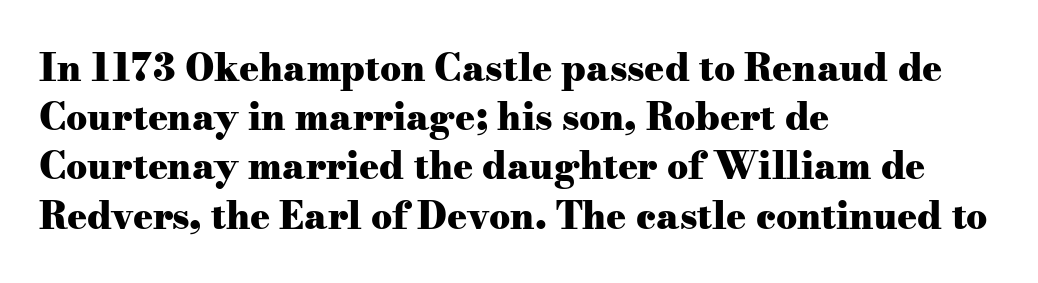
{"serif": "yes", "italic": "no", "bold": "yes", "weight": "heavy", "width": "wide", "stroke_contrast": "medium", "x_height": "small", "monospaced": "no", "underline": "no", "align": "left", "line_spacing": "normal", "line_spacing_ratio": 1.33, "letter_spacing": "normal", "letter_spacing_em": 0.0, "glyph_px": 37}
